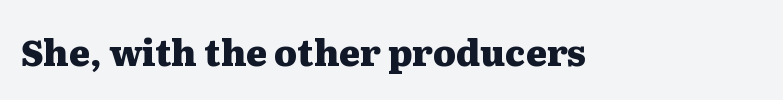
{"serif": "yes", "italic": "no", "bold": "yes", "weight": "heavy", "width": "wide", "stroke_contrast": "medium", "x_height": "medium", "monospaced": "no", "underline": "no", "letter_spacing": "normal", "letter_spacing_em": 0.0, "glyph_px": 36}
